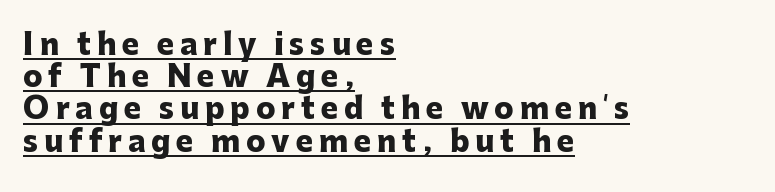
{"serif": "no", "italic": "no", "bold": "yes", "weight": "heavy", "width": "normal", "stroke_contrast": "low", "x_height": "medium", "monospaced": "no", "underline": "yes", "align": "left", "line_spacing": "tight", "line_spacing_ratio": 1.11, "letter_spacing": "wide", "letter_spacing_em": 0.2, "glyph_px": 29}
